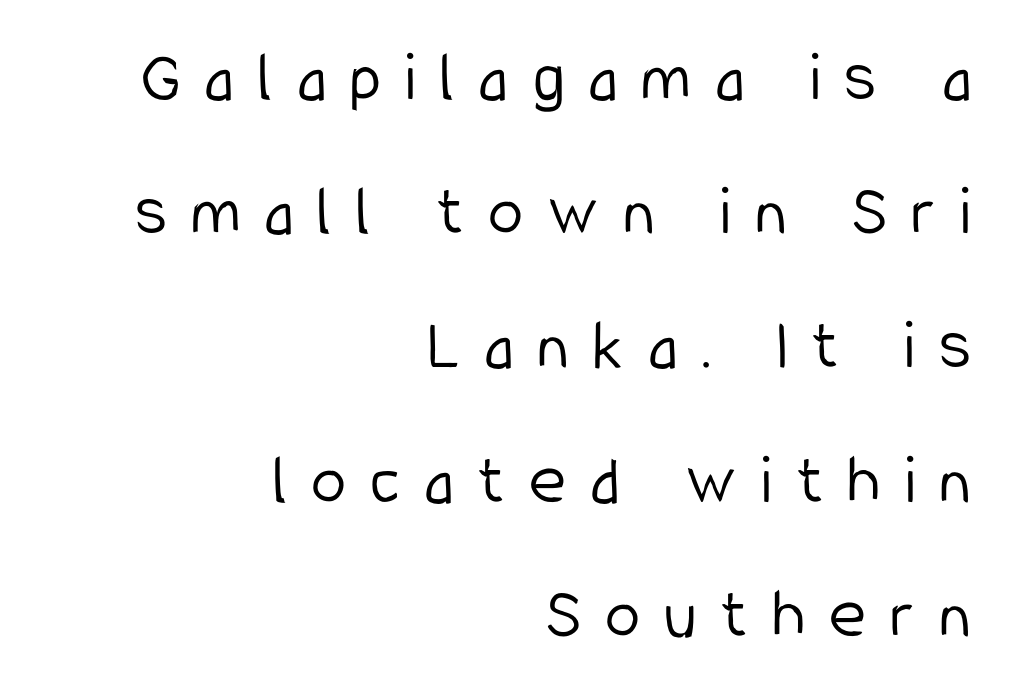
Heft: none added — not bold. The letters advance in unequal steps, a hallmark of proportional type. Notice how the passage keeps a crisp vertical edge on the right only. Bare-footed words on every line. In terms of letterspacing, this is a distinctly airy, spread setting.
